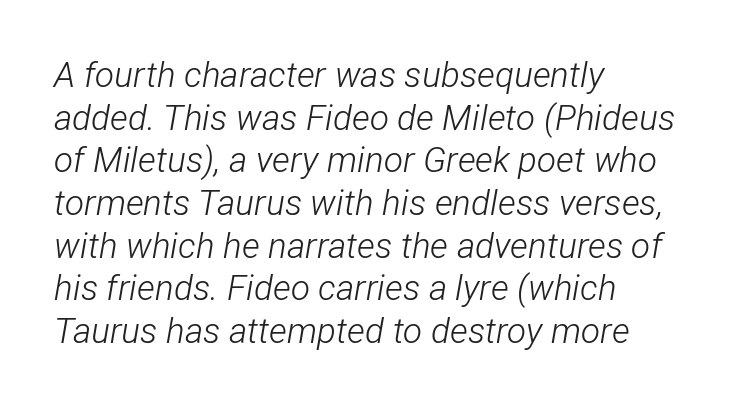
{"italic": "yes", "lean": "right", "slant_degrees": 12, "bold": "no", "weight": "light", "width": "condensed", "stroke_contrast": "low", "x_height": "medium", "monospaced": "no", "underline": "no", "align": "left", "line_spacing_ratio": 1.22, "letter_spacing": "normal", "letter_spacing_em": 0.0, "glyph_px": 35}
